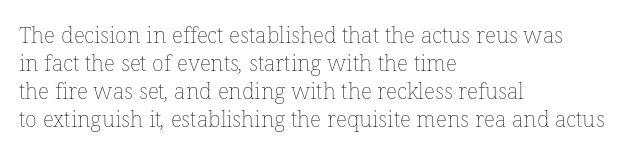
Q: Is the text bold? A: No.
Q: Is the text underlined? A: No.
Q: How is the paragraph aligned? A: Left-aligned.
Q: Is the spacing between letters normal or unusually wide? A: Normal.
Q: Is the spacing between lines tight, normal or loose? A: Normal.
